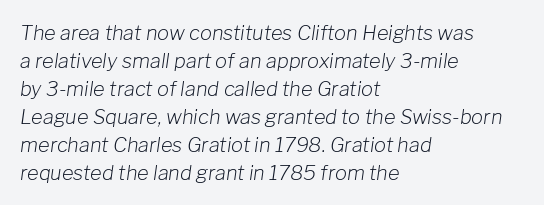
Q: Is the text bold? A: No.
Q: Is the text italic (slanted)? A: Yes, it leans right by about 8 degrees.
Q: Is the text underlined? A: No.
Q: How is the paragraph aligned? A: Left-aligned.
Q: Is the spacing between letters normal or unusually wide? A: Normal.
Q: Is the spacing between lines tight, normal or loose? A: Normal.
